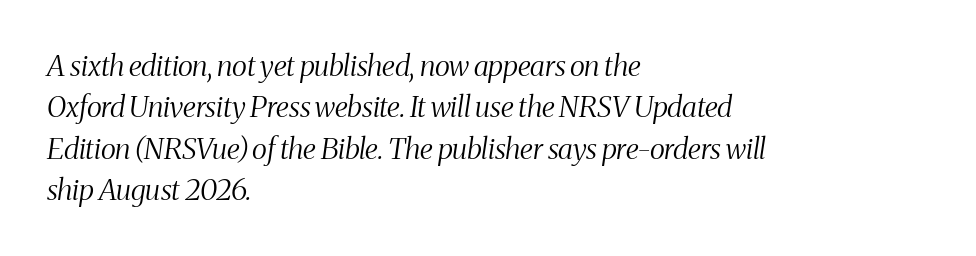
{"serif": "yes", "italic": "yes", "lean": "right", "slant_degrees": 8, "bold": "no", "weight": "light", "width": "condensed", "stroke_contrast": "medium", "x_height": "medium", "monospaced": "no", "underline": "no", "align": "left", "line_spacing": "normal", "line_spacing_ratio": 1.43, "letter_spacing": "normal", "letter_spacing_em": 0.0, "glyph_px": 29}
